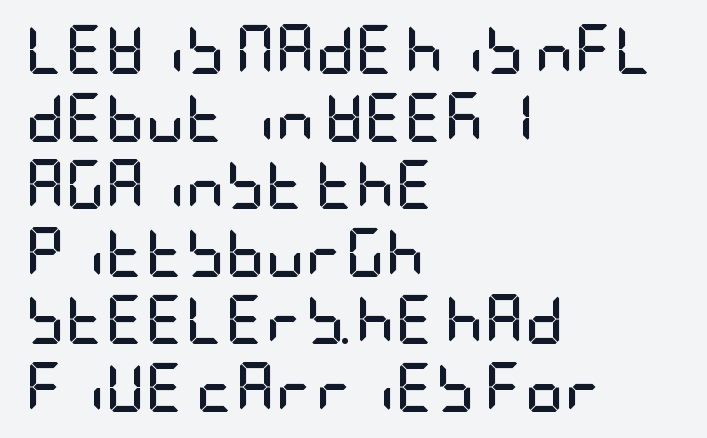
Horizontal alignment here is leftward, the default for most running prose. No extra tracking has been applied to these lines. Letters rest on an invisible, unmarked baseline. Compared with typical paragraphs, the rows here are spaced about the same.
